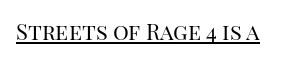
Does a line run under the words? Yes, clearly. Each word holds together tightly as a unit, with standard inter-letter gaps. When letters stand straight like this, we call the style roman or upright. Compared with a typical body face, this is equally light or lighter still.
